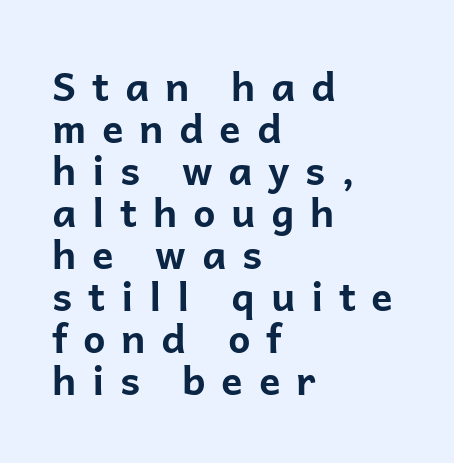
{"serif": "no", "italic": "no", "bold": "yes", "weight": "bold", "width": "normal", "stroke_contrast": "low", "x_height": "medium", "monospaced": "no", "underline": "no", "align": "left", "line_spacing": "tight", "line_spacing_ratio": 1.05, "letter_spacing": "wide", "letter_spacing_em": 0.39, "glyph_px": 40}
